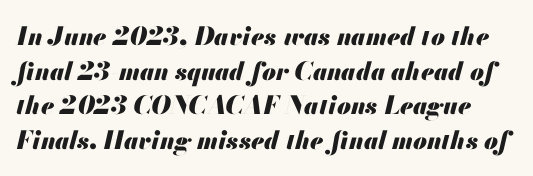
Is the type bold? Yes — the strokes are clearly thick and heavy. The typography opts for an oblique posture over an upright one. Underlining? Definitely not there. A typesetter would call this leading conventional body-copy spacing. Nobody touched the tracking dial on this one.
